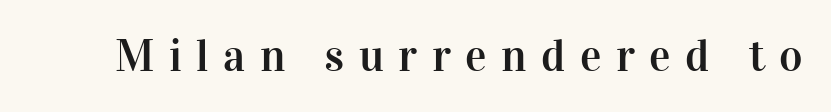
The font family rendered here belongs to the serif group. Tracking here is generous; glyphs stand well apart from one another. It's the straight-up-and-down kind of type. The string is rendered with underlining switched off. A typesetter would call this proportional, since set widths differ per character.
